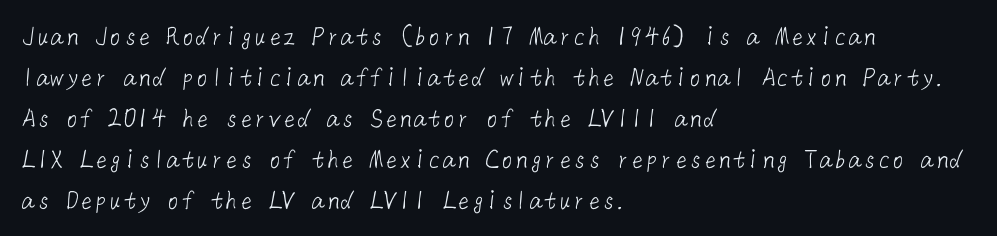
In terms of letterform style, serifs are entirely absent. Is there much room between lines? A standard amount, neither cramped nor airy. The setting favours the left margin, as ordinary paragraphs usually do. Here the glyphs are tracked normally, forming tight word shapes. Clear beneath every line of the passage. Think standard paragraph weight, or any step lighter than that.
